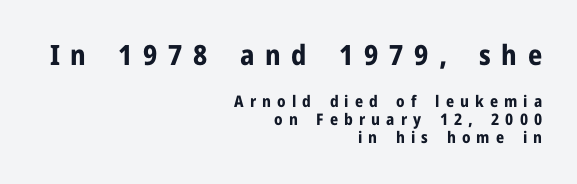
The image shows 28 px bold sans-serif type, upright; set right-aligned, tight line spacing (1.13x), unusually wide letter spacing (+0.38 em), not underlined; the first (top) block is 1.75x larger; low stroke contrast and a medium x-height.
